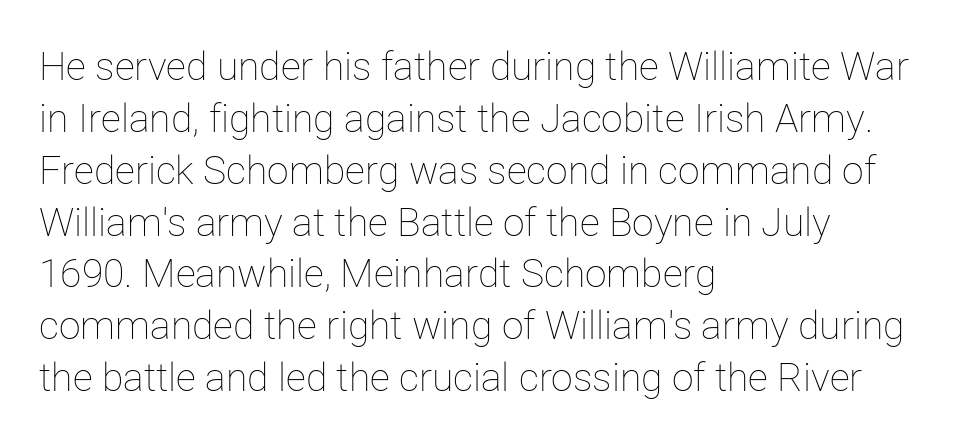
Q: Is the text bold? A: No.
Q: Is the text italic (slanted)? A: No, it is upright.
Q: Is the text underlined? A: No.
Q: How is the paragraph aligned? A: Left-aligned.
Q: Is the spacing between letters normal or unusually wide? A: Normal.
Q: Is the spacing between lines tight, normal or loose? A: Normal.
Q: Width (condensed, normal, or wide)? A: Normal.
Q: Stroke contrast? A: Low.
Q: x-height? A: Medium.
Q: Monospaced? A: No.
